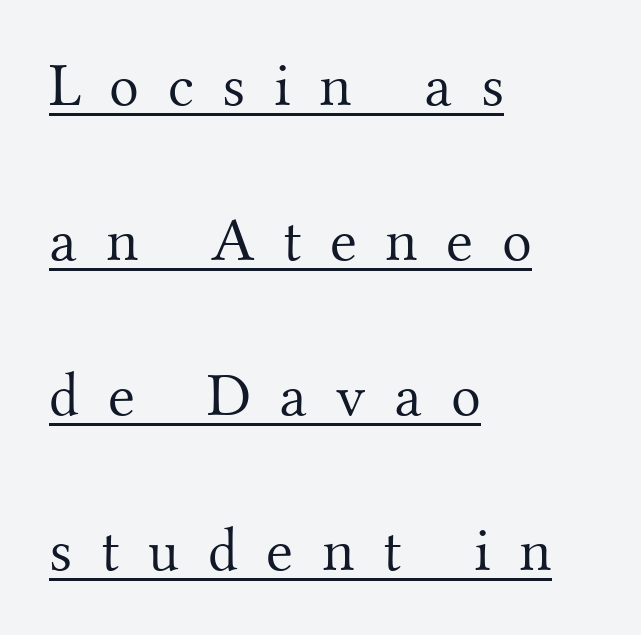
Q: Is the text bold? A: No.
Q: Is the text italic (slanted)? A: No, it is upright.
Q: Is the typeface a serif or a sans-serif typeface? A: Serif.
Q: Is the text underlined? A: Yes.
Q: How is the paragraph aligned? A: Left-aligned.
Q: Is the spacing between letters normal or unusually wide? A: Unusually wide.
Q: Is the spacing between lines tight, normal or loose? A: Loose.
Q: Width (condensed, normal, or wide)? A: Normal.
Q: Stroke contrast? A: Medium.
Q: x-height? A: Small.
Q: Monospaced? A: No.
